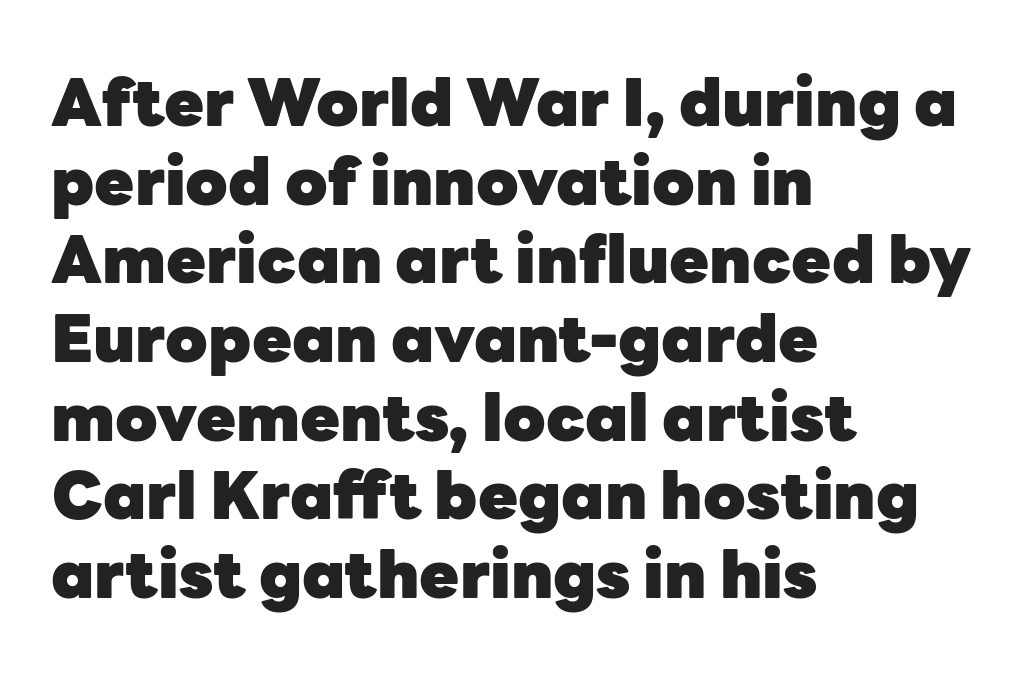
If you drew a ruler down the left edge, every line would touch it. This is roman type, the default non-slanted kind. The words here are not underlined. In terms of weight, the rendering is a true, heavy bold. Nope, no serifs anywhere on these letters.
